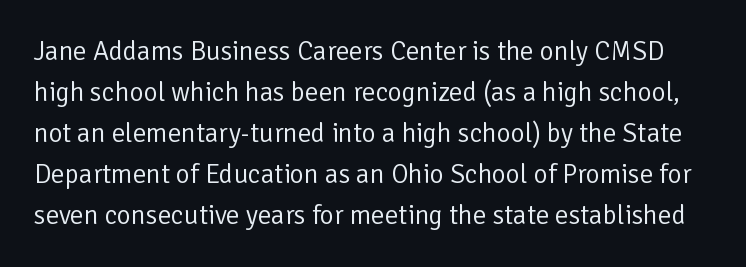
The image shows 27 px text type, upright; set normal line spacing (1.52x), normal letter spacing, not underlined.
